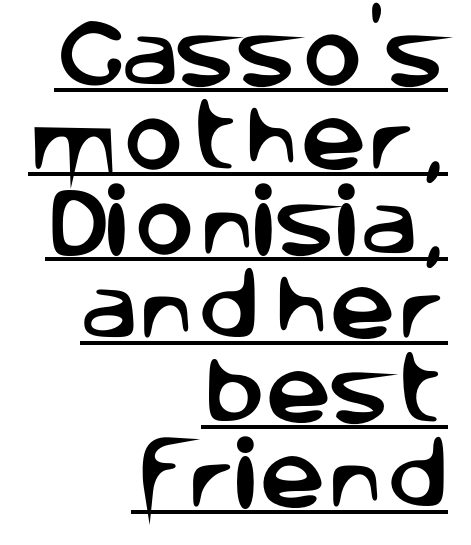
Q: Is the text italic (slanted)? A: No, it is upright.
Q: Is the typeface a serif or a sans-serif typeface? A: Sans-serif.
Q: Is the text underlined? A: Yes.
Q: How is the paragraph aligned? A: Right-aligned.
Q: Is the spacing between letters normal or unusually wide? A: Normal.
Q: Is the spacing between lines tight, normal or loose? A: Tight.
Q: Width (condensed, normal, or wide)? A: Normal.
Q: Stroke contrast? A: Low.
Q: x-height? A: Large.
Q: Monospaced? A: No.
